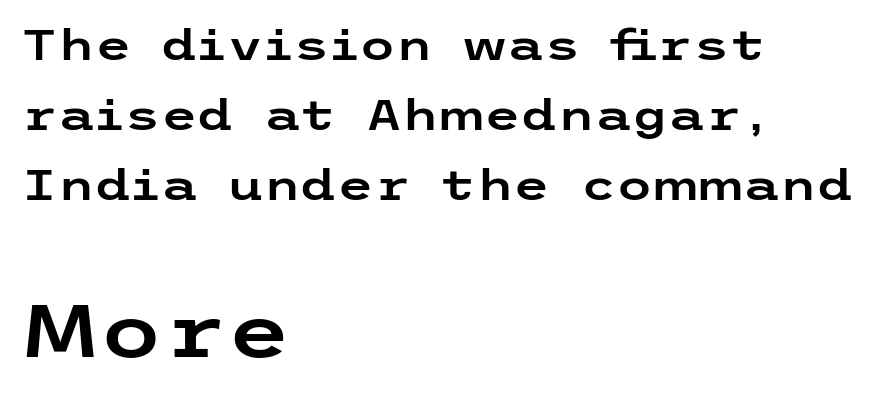
{"serif": "no", "italic": "no", "width": "wide", "stroke_contrast": "low", "x_height": "medium", "underline": "no", "align": "left", "line_spacing": "normal", "line_spacing_ratio": 1.67, "letter_spacing": "normal", "letter_spacing_em": 0.0, "larger_block": "second", "size_ratio": 1.74, "glyph_px": 73}
